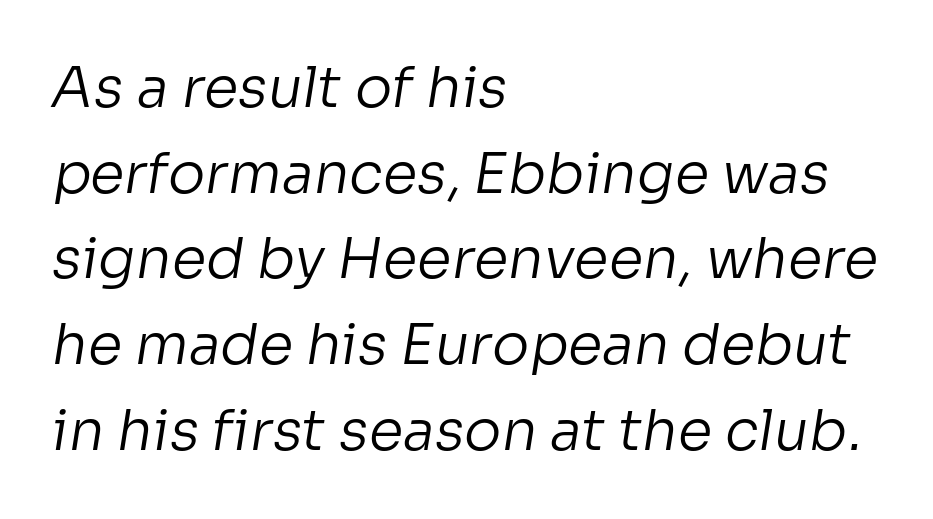
Q: Is the text bold? A: No.
Q: Is the typeface a serif or a sans-serif typeface? A: Sans-serif.
Q: Is the text underlined? A: No.
Q: How is the paragraph aligned? A: Left-aligned.
Q: Is the spacing between letters normal or unusually wide? A: Normal.
Q: Is the spacing between lines tight, normal or loose? A: Normal.
Q: Width (condensed, normal, or wide)? A: Normal.
Q: Stroke contrast? A: Low.
Q: x-height? A: Medium.
Q: Monospaced? A: No.
